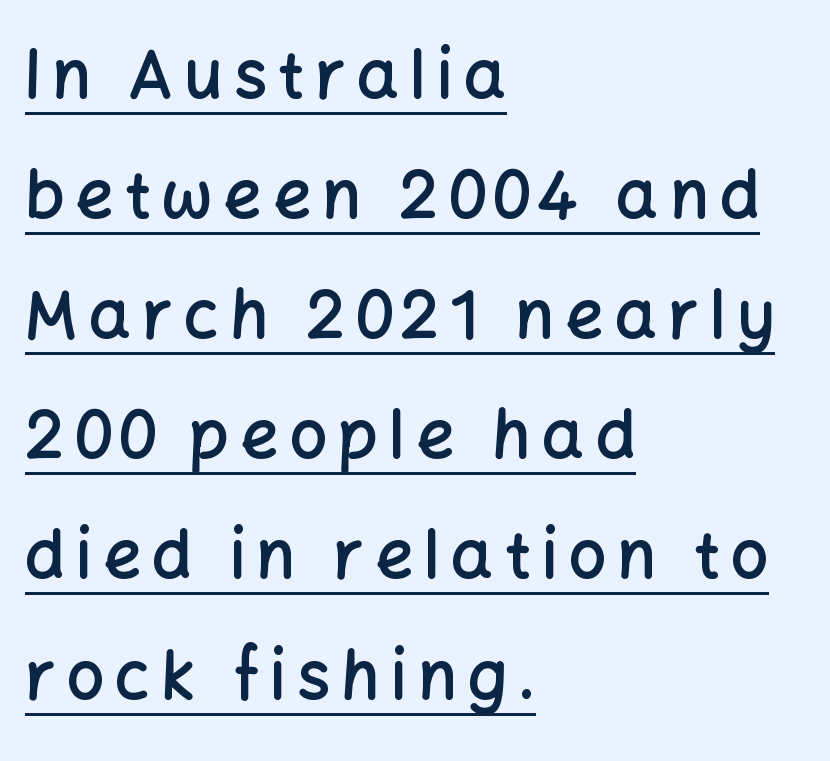
Q: Is the text bold? A: Semi-bold.
Q: Is the text italic (slanted)? A: No, it is upright.
Q: Is the typeface a serif or a sans-serif typeface? A: Sans-serif.
Q: Is the text underlined? A: Yes.
Q: How is the paragraph aligned? A: Left-aligned.
Q: Width (condensed, normal, or wide)? A: Normal.
Q: Stroke contrast? A: Low.
Q: x-height? A: Medium.
Q: Monospaced? A: No.
